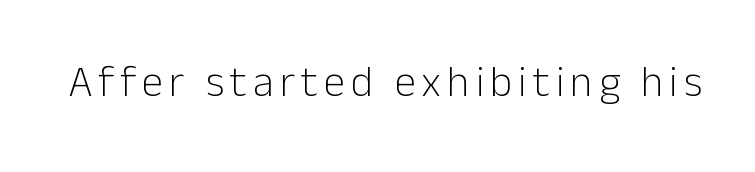
The image shows 43 px light sans-serif type, upright; set not underlined; low stroke contrast and a medium x-height.
